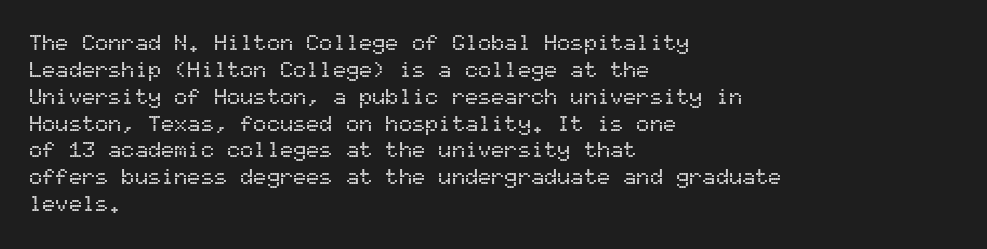
The image shows 22 px text type, upright; set left-aligned, line spacing 1.22x, normal letter spacing, not underlined.
